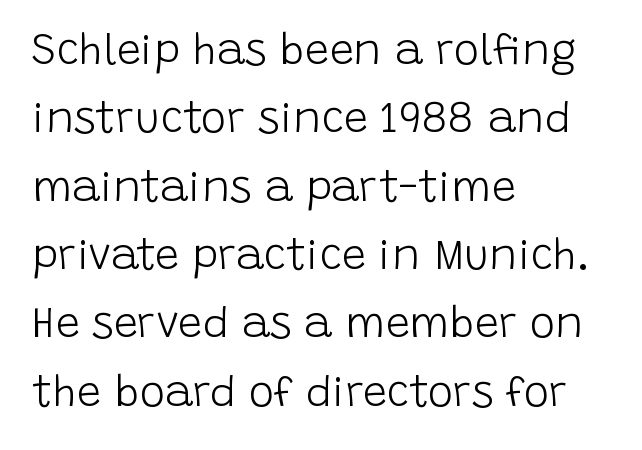
The image shows 43 px light sans-serif type, upright; set left-aligned, normal line spacing (1.59x), normal letter spacing, not underlined; low stroke contrast and a large x-height.
